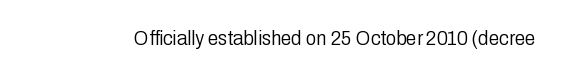
The image shows 21 px text type, upright; set normal letter spacing, not underlined.
